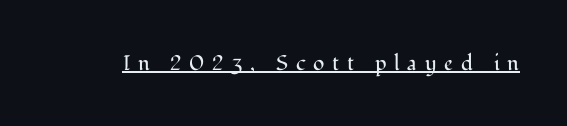
The image shows 21 px text type, upright; set unusually wide letter spacing (+0.37 em), underlined.
